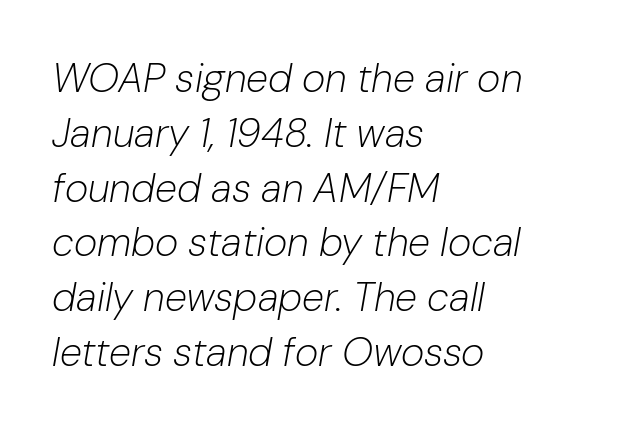
Q: Is the text bold? A: No.
Q: Is the text italic (slanted)? A: Yes, it leans right by about 10 degrees.
Q: Is the text underlined? A: No.
Q: How is the paragraph aligned? A: Left-aligned.
Q: Is the spacing between letters normal or unusually wide? A: Normal.
Q: Is the spacing between lines tight, normal or loose? A: Normal.
Q: Width (condensed, normal, or wide)? A: Normal.
Q: Stroke contrast? A: Low.
Q: x-height? A: Medium.
Q: Monospaced? A: No.
